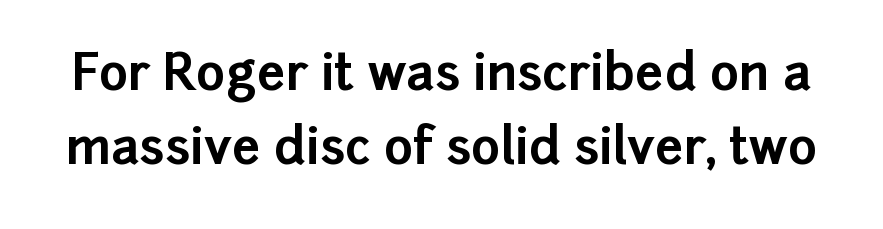
A typesetter would call this leading conventional body-copy spacing. Students, this is bold: see how much ink each stroke carries. Tall strokes in this sample are plumb rather than angled. Clear beneath every line of the passage. Think of a printed novel: that variable character pitch is what you see here. The face used here is rendered with its standard letterfit.
